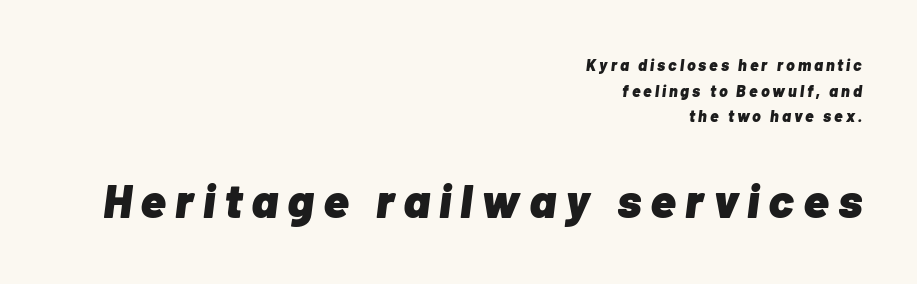
This is heavy type, rendered in bold. Line ends are locked; line starts wander. Of the two passages, the one underneath uses the larger point size. Unmarked baselines from the first word to the last. Each letter keeps its own natural width here, so spacing adapts to shape. Looking at the ascenders, they clearly lean.
